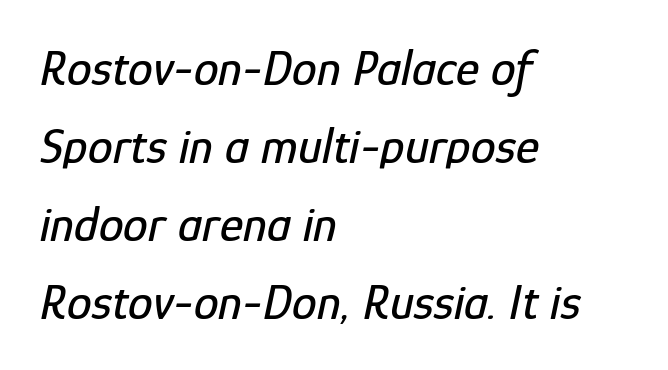
Do the characters align in a grid? No, the font is proportional. Leading: standard. The letters sit at their default tracking, neither squeezed nor spread. Plain, unruled lines of type. Alignment: flush left. Rendered with sloped, italic letterforms.
